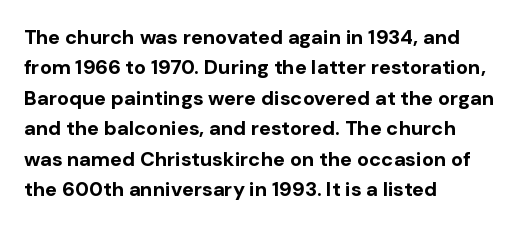
{"italic": "no", "bold": "yes", "underline": "no", "align": "left", "line_spacing": "normal", "line_spacing_ratio": 1.52, "letter_spacing": "normal", "letter_spacing_em": 0.0, "glyph_px": 20}
